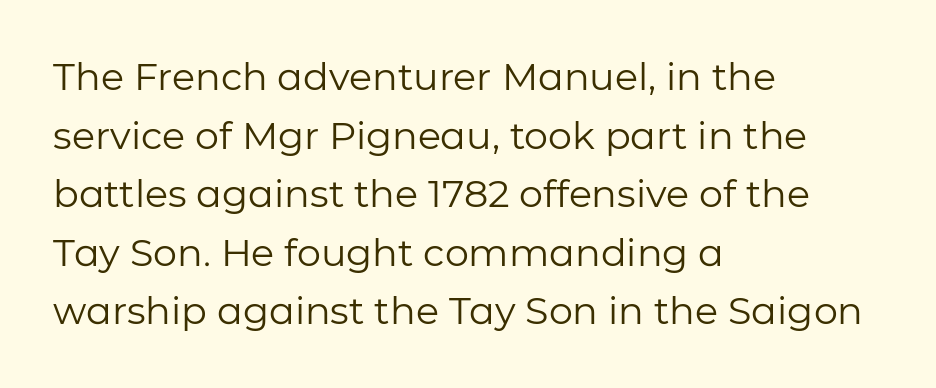
Q: Is the text bold? A: No.
Q: Is the text italic (slanted)? A: No, it is upright.
Q: Is the typeface a serif or a sans-serif typeface? A: Sans-serif.
Q: Is the text underlined? A: No.
Q: How is the paragraph aligned? A: Left-aligned.
Q: Is the spacing between letters normal or unusually wide? A: Normal.
Q: Is the spacing between lines tight, normal or loose? A: Normal.
Q: Width (condensed, normal, or wide)? A: Normal.
Q: Stroke contrast? A: Low.
Q: x-height? A: Medium.
Q: Monospaced? A: No.
